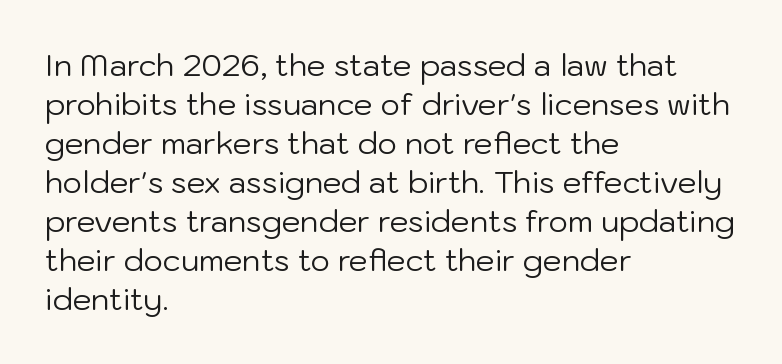
{"serif": "no", "italic": "no", "bold": "no", "weight": "regular", "width": "normal", "stroke_contrast": "low", "x_height": "medium", "monospaced": "no", "underline": "no", "align": "left", "line_spacing": "normal", "line_spacing_ratio": 1.3, "letter_spacing": "normal", "letter_spacing_em": 0.0, "glyph_px": 30}
